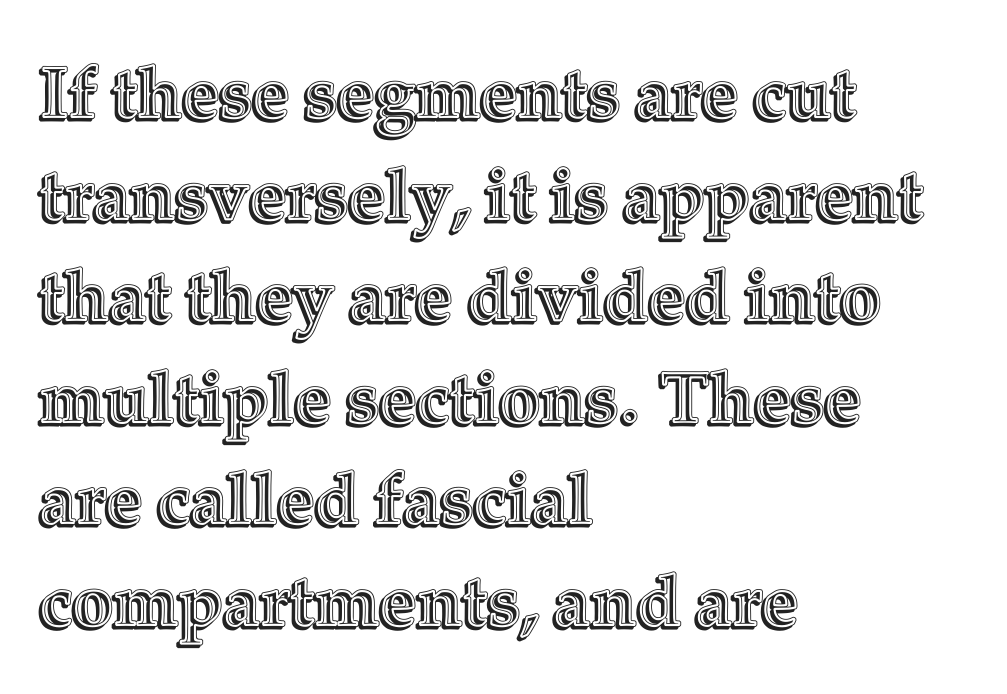
Honestly, there is no underline to notice here at all. Think of a printed novel: that variable character pitch is what you see here. Do the letters lean? They stand straight. Compared with typical body copy, the letter spacing here is the same. These lines are set flush left with a ragged right edge. If you measured baseline to baseline, you'd find a middling distance.
